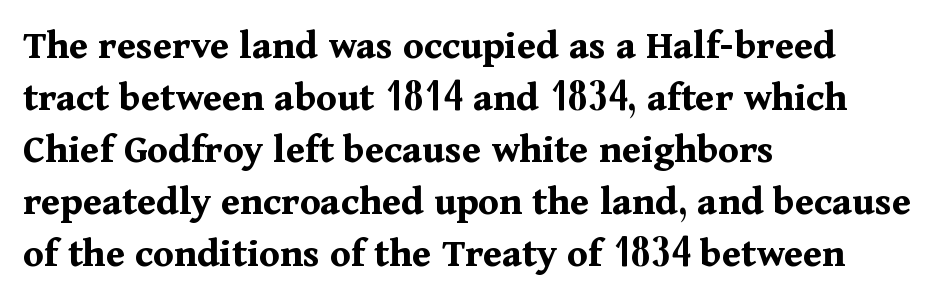
The image shows 42 px bold serif type, upright; set left-aligned, line spacing 1.24x, normal letter spacing, not underlined; medium stroke contrast and a medium x-height.
